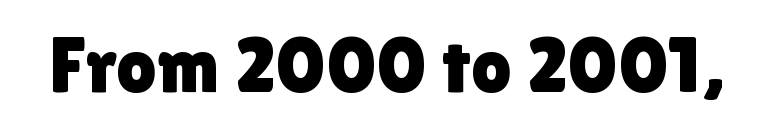
Q: Is the text italic (slanted)? A: No, it is upright.
Q: Is the typeface a serif or a sans-serif typeface? A: Sans-serif.
Q: Is the text underlined? A: No.
Q: Is the spacing between letters normal or unusually wide? A: Normal.
Q: Width (condensed, normal, or wide)? A: Normal.
Q: x-height? A: Medium.
Q: Monospaced? A: No.
